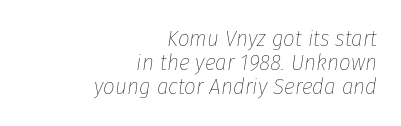
Q: Is the text bold? A: No.
Q: Is the text italic (slanted)? A: Yes, it leans right by about 8 degrees.
Q: Is the text underlined? A: No.
Q: How is the paragraph aligned? A: Right-aligned.
Q: Is the spacing between letters normal or unusually wide? A: Normal.
Q: Is the spacing between lines tight, normal or loose? A: Tight.
